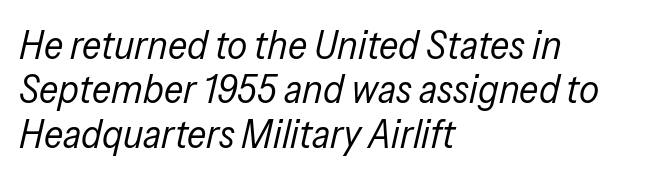
{"italic": "yes", "lean": "right", "slant_degrees": 13, "bold": "no", "weight": "regular", "width": "condensed", "stroke_contrast": "low", "x_height": "medium", "monospaced": "no", "underline": "no", "align": "left", "line_spacing": "tight", "line_spacing_ratio": 1.11, "letter_spacing": "normal", "letter_spacing_em": 0.0, "glyph_px": 40}
